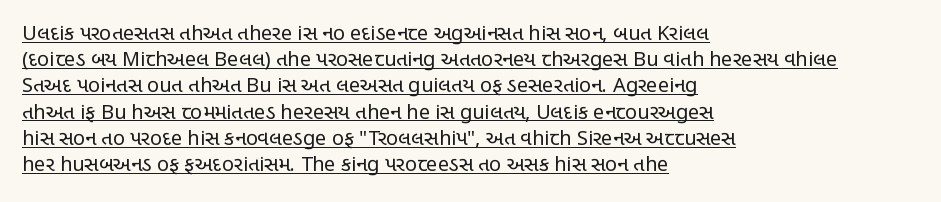
Q: Is the text bold? A: No.
Q: Is the text italic (slanted)? A: No, it is upright.
Q: Is the text underlined? A: Yes.
Q: How is the paragraph aligned? A: Left-aligned.
Q: Is the spacing between letters normal or unusually wide? A: Normal.
Q: Is the spacing between lines tight, normal or loose? A: Normal.
